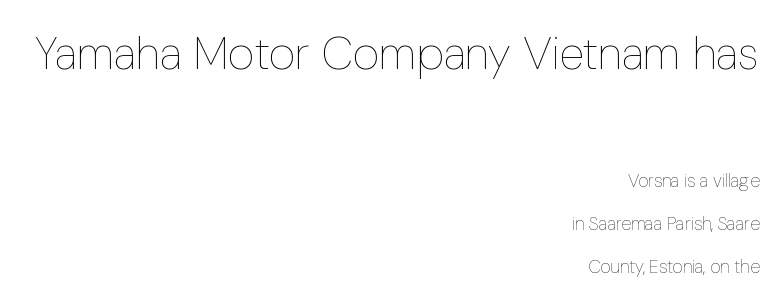
{"italic": "no", "bold": "no", "weight": "thin", "width": "condensed", "stroke_contrast": "low", "x_height": "medium", "monospaced": "no", "underline": "no", "align": "right", "line_spacing": "loose", "line_spacing_ratio": 2.38, "letter_spacing": "normal", "letter_spacing_em": 0.0, "larger_block": "first", "size_ratio": 2.56, "glyph_px": 46}
